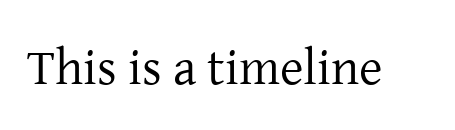
Q: Is the text bold? A: No.
Q: Is the text italic (slanted)? A: No, it is upright.
Q: Is the typeface a serif or a sans-serif typeface? A: Serif.
Q: Is the text underlined? A: No.
Q: Is the spacing between letters normal or unusually wide? A: Normal.
Q: Width (condensed, normal, or wide)? A: Normal.
Q: Stroke contrast? A: Low.
Q: x-height? A: Medium.
Q: Monospaced? A: No.
